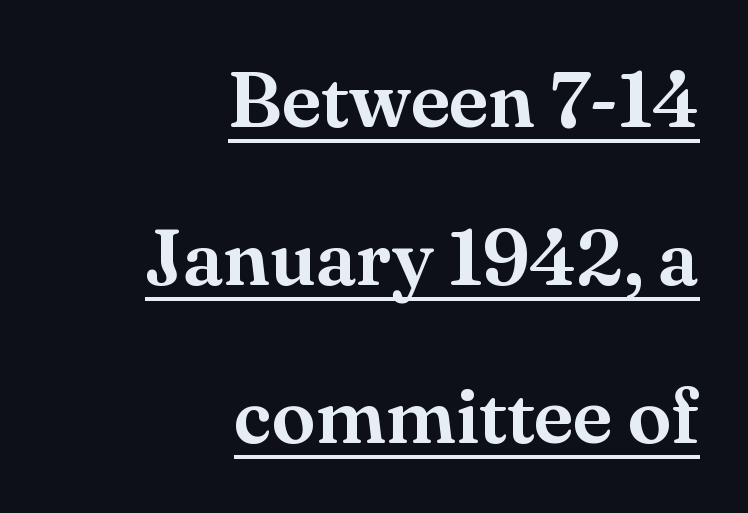
Q: Is the text italic (slanted)? A: No, it is upright.
Q: Is the typeface a serif or a sans-serif typeface? A: Serif.
Q: Is the text underlined? A: Yes.
Q: How is the paragraph aligned? A: Right-aligned.
Q: Is the spacing between letters normal or unusually wide? A: Normal.
Q: Is the spacing between lines tight, normal or loose? A: Loose.
Q: Width (condensed, normal, or wide)? A: Normal.
Q: Stroke contrast? A: Medium.
Q: x-height? A: Small.
Q: Monospaced? A: No.
